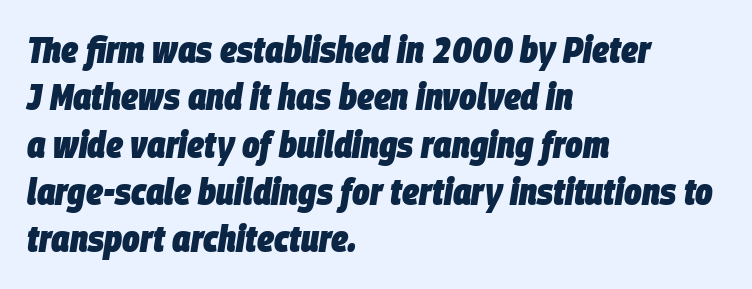
The image shows 37 px heavy, condensed type, italic (leaning right); set left-aligned, normal line spacing (1.28x), normal letter spacing, not underlined; low stroke contrast and a large x-height.
